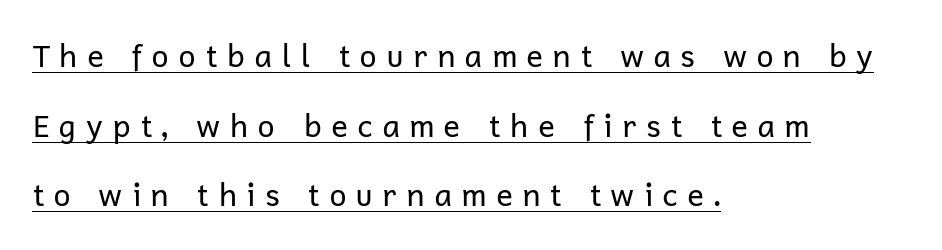
{"serif": "no", "italic": "no", "bold": "no", "weight": "regular", "width": "normal", "stroke_contrast": "low", "x_height": "medium", "monospaced": "no", "underline": "yes", "align": "left", "line_spacing": "loose", "line_spacing_ratio": 2.25, "letter_spacing": "wide", "letter_spacing_em": 0.28, "glyph_px": 31}
